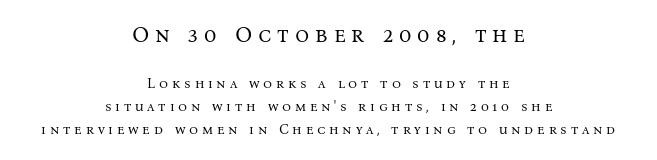
The designer gave the opening block more size than the closing block. The lettering holds an erect, upright posture throughout. Weight: regular or lighter. This sample uses expanded letter spacing, leaving extra air between glyphs. Summary of vertical rhythm: regular, with standard interline spacing.
